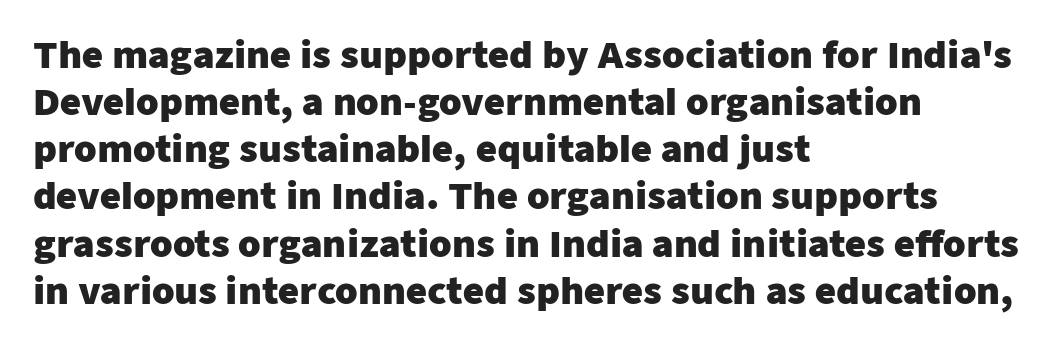
{"serif": "no", "italic": "no", "bold": "yes", "weight": "heavy", "width": "normal", "stroke_contrast": "low", "x_height": "medium", "monospaced": "no", "underline": "no", "align": "left", "line_spacing": "normal", "line_spacing_ratio": 1.31, "letter_spacing": "normal", "letter_spacing_em": 0.0, "glyph_px": 36}
